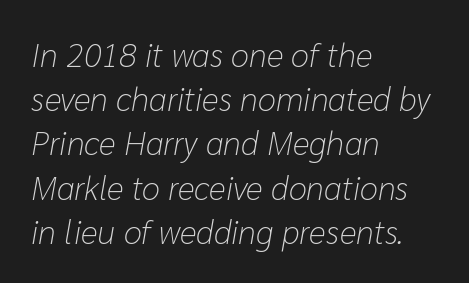
{"italic": "yes", "lean": "right", "slant_degrees": 10, "bold": "no", "weight": "light", "width": "normal", "stroke_contrast": "low", "x_height": "medium", "monospaced": "no", "underline": "no", "align": "left", "line_spacing": "normal", "line_spacing_ratio": 1.34, "letter_spacing": "normal", "letter_spacing_em": 0.0, "glyph_px": 33}
